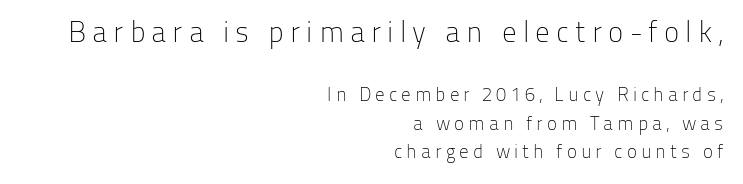
The image shows 29 px light sans-serif type, upright; set right-aligned, normal line spacing (1.49x), unusually wide letter spacing (+0.21 em), not underlined; the first (top) block is 1.53x larger; low stroke contrast and a medium x-height.
